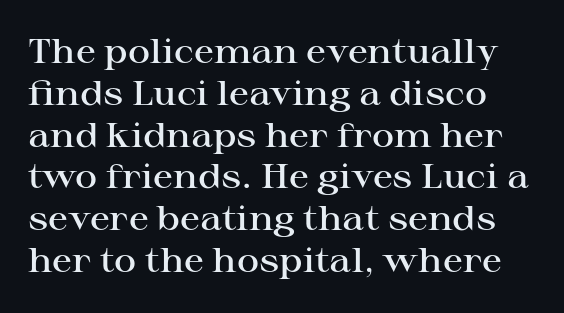
Q: Is the text bold? A: Semi-bold.
Q: Is the text italic (slanted)? A: No, it is upright.
Q: Is the typeface a serif or a sans-serif typeface? A: Serif.
Q: Is the text underlined? A: No.
Q: Is the spacing between letters normal or unusually wide? A: Normal.
Q: Width (condensed, normal, or wide)? A: Wide.
Q: Stroke contrast? A: High.
Q: x-height? A: Medium.
Q: Monospaced? A: No.
